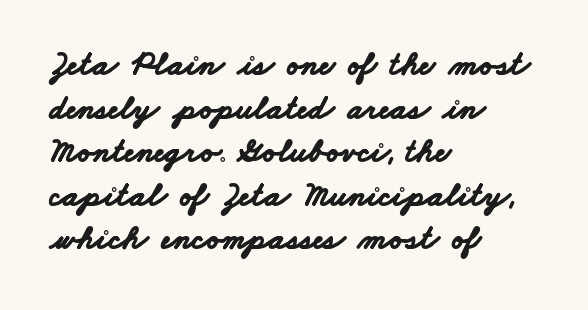
Q: Is the text bold? A: Yes.
Q: Is the typeface a serif or a sans-serif typeface? A: Sans-serif.
Q: Is the text underlined? A: No.
Q: How is the paragraph aligned? A: Left-aligned.
Q: Is the spacing between letters normal or unusually wide? A: Normal.
Q: Is the spacing between lines tight, normal or loose? A: Normal.
Q: Width (condensed, normal, or wide)? A: Wide.
Q: Stroke contrast? A: Low.
Q: x-height? A: Small.
Q: Monospaced? A: No.
